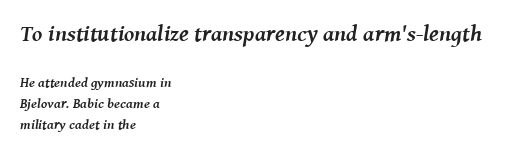
{"italic": "yes", "lean": "right", "slant_degrees": 8, "bold": "yes", "underline": "no", "align": "left", "line_spacing": "normal", "line_spacing_ratio": 1.53, "letter_spacing": "normal", "letter_spacing_em": 0.0, "larger_block": "first", "size_ratio": 1.64, "glyph_px": 23}
